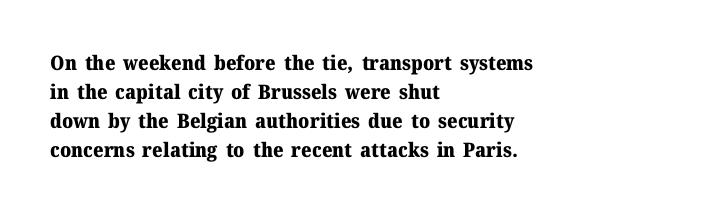
{"italic": "no", "bold": "yes", "underline": "no", "align": "left", "line_spacing": "normal", "line_spacing_ratio": 1.45, "letter_spacing": "normal", "letter_spacing_em": 0.0, "glyph_px": 20}
